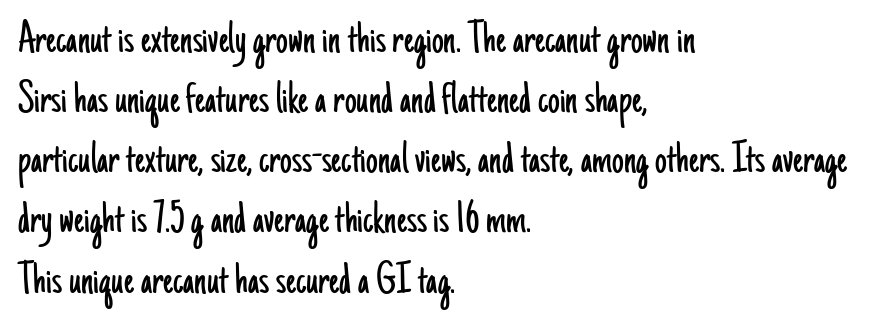
The image shows 47 px light, condensed sans-serif type, upright; set left-aligned, normal line spacing (1.28x), normal letter spacing, not underlined; low stroke contrast and a small x-height.
